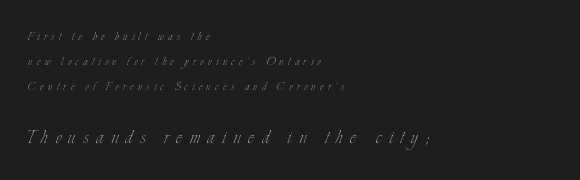
{"bold": "no", "underline": "no", "align": "left", "line_spacing_ratio": 1.78, "letter_spacing": "wide", "letter_spacing_em": 0.31, "larger_block": "second", "size_ratio": 1.71, "glyph_px": 24}
